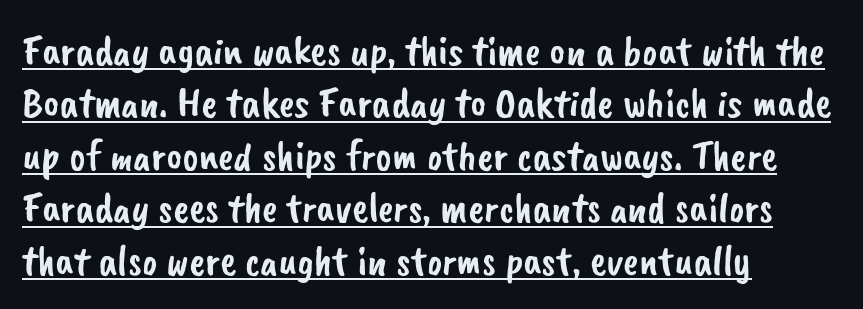
The ragged edge is on the right, which tells us the setting is flush left. Looks like regular typesetting: each glyph gets only the width it needs. These lines keep a tight, regular rhythm from letter to letter. This rendering employs a face without finishing strokes, i.e., a sans-serif. Has an underline been added? It has.
